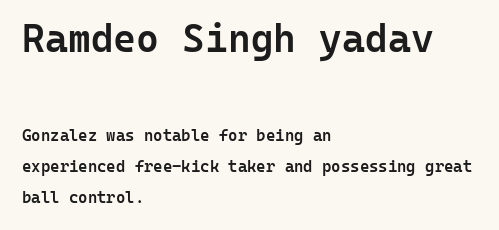
Unlike a traditional serif, this face leaves its strokes unadorned. This sample uses an upright cut, with every glyph sitting square on the baseline. One glance says open: line gaps are wider than usual. These lines are rendered in a fixed-pitch font.
